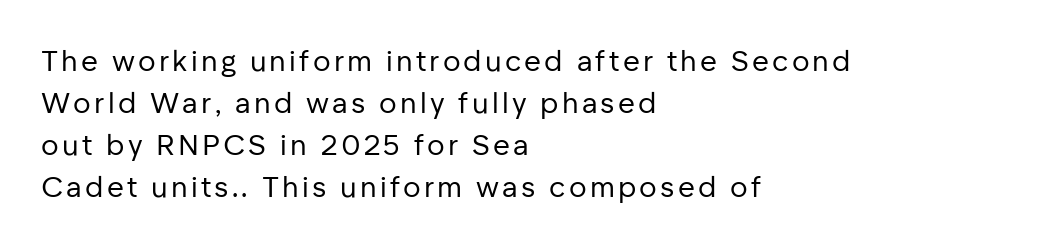
{"serif": "no", "italic": "no", "bold": "no", "weight": "regular", "width": "normal", "stroke_contrast": "low", "x_height": "medium", "monospaced": "no", "underline": "no", "align": "left", "line_spacing": "normal", "line_spacing_ratio": 1.45, "glyph_px": 29}
